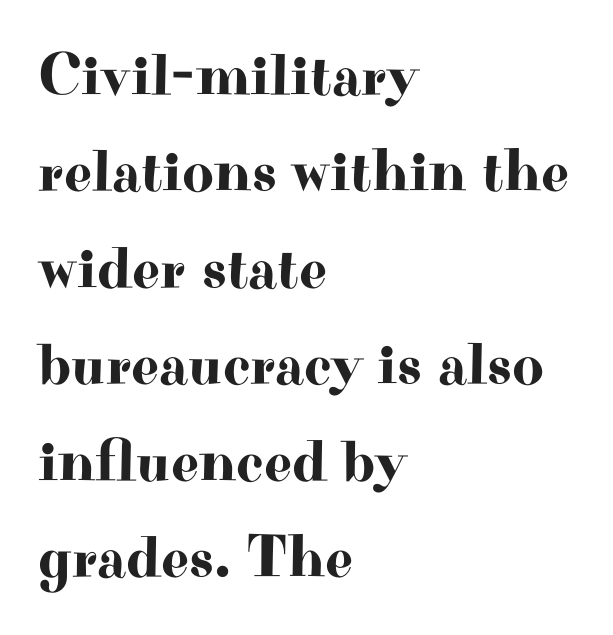
{"serif": "yes", "italic": "no", "width": "wide", "stroke_contrast": "high", "x_height": "small", "monospaced": "no", "underline": "no", "align": "left", "line_spacing": "normal", "line_spacing_ratio": 1.58, "letter_spacing": "normal", "letter_spacing_em": 0.0, "glyph_px": 61}
